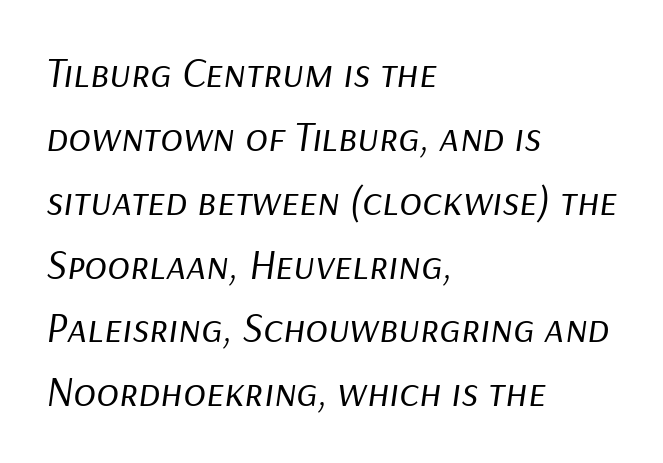
Q: Is the text bold? A: No.
Q: Is the text italic (slanted)? A: Yes, it leans right by about 9 degrees.
Q: Is the text underlined? A: No.
Q: How is the paragraph aligned? A: Left-aligned.
Q: Is the spacing between letters normal or unusually wide? A: Normal.
Q: Is the spacing between lines tight, normal or loose? A: Normal.
Q: Width (condensed, normal, or wide)? A: Normal.
Q: Stroke contrast? A: Low.
Q: x-height? A: Medium.
Q: Monospaced? A: No.
